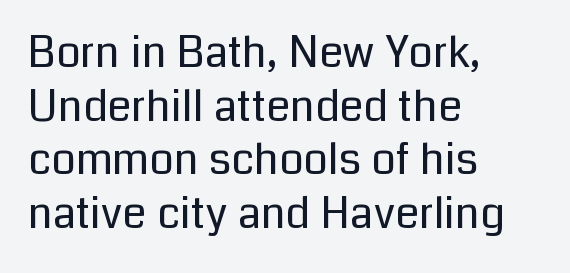
Horizontal alignment here is leftward, the default for most running prose. Looks like regular typesetting: each glyph gets only the width it needs. A sans-serif font was chosen for this passage. The typeface has the unassuming heft of standard copy or less.
